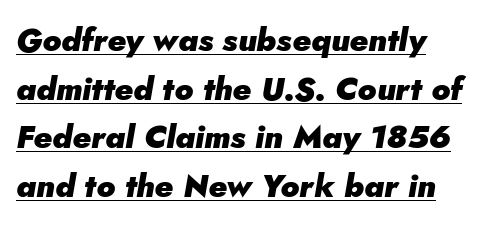
Q: Is the text bold? A: Yes.
Q: Is the text italic (slanted)? A: Yes, it leans right by about 5 degrees.
Q: Is the text underlined? A: Yes.
Q: How is the paragraph aligned? A: Left-aligned.
Q: Is the spacing between letters normal or unusually wide? A: Normal.
Q: Is the spacing between lines tight, normal or loose? A: Normal.
Q: Width (condensed, normal, or wide)? A: Normal.
Q: Stroke contrast? A: Low.
Q: x-height? A: Small.
Q: Monospaced? A: No.
